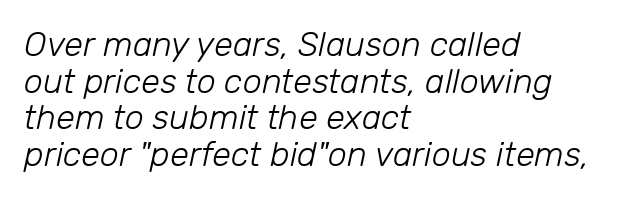
The image shows 34 px light type, italic (leaning right); set left-aligned, tight line spacing (1.08x), normal letter spacing, not underlined; low stroke contrast and a medium x-height.
